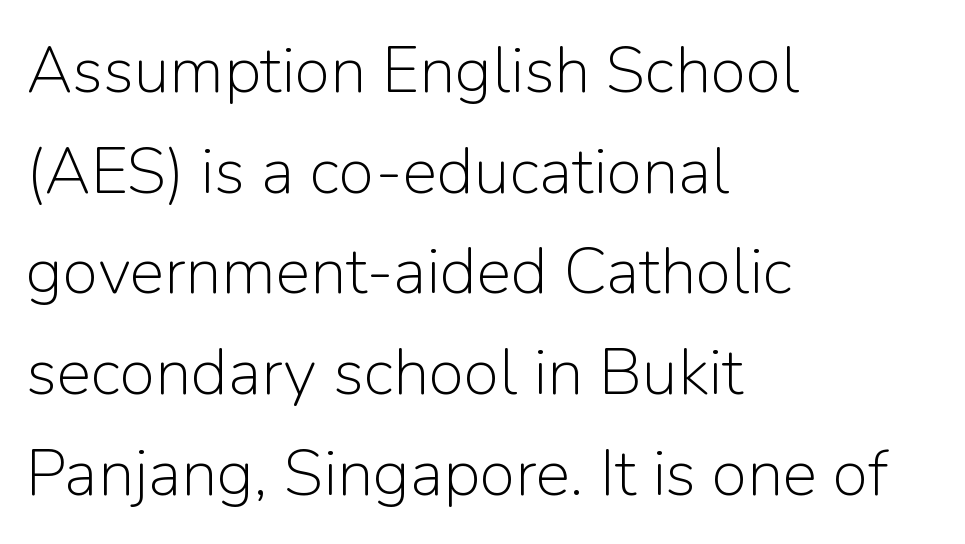
Check under the words: just untouched page. Reading down the block, your eye returns to a fixed left position each line. This sample has the flowing, uneven cadence of proportional lettering. The axis of the letterforms is exactly vertical. A typesetter would call this zero additional tracking.
